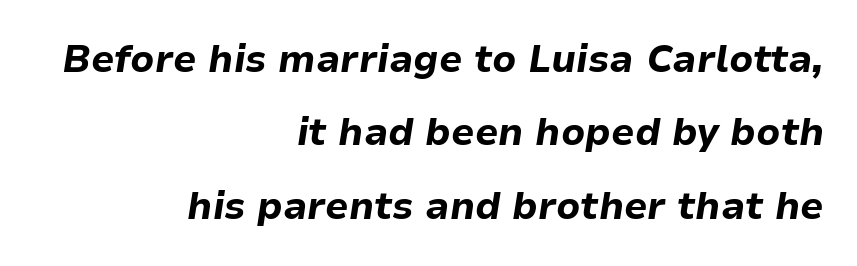
The image shows 38 px bold type, italic (leaning right); set right-aligned, loose line spacing (1.93x), normal letter spacing, not underlined; low stroke contrast and a medium x-height.
